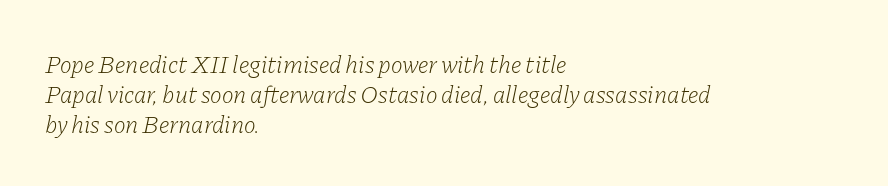
The zone under the glyphs is completely vacant. Horizontal alignment here is leftward, the default for most running prose. Ink coverage per letter is moderate at most. There is no visible air inserted between adjacent glyphs. When letters slant like this, we call the style italic.
